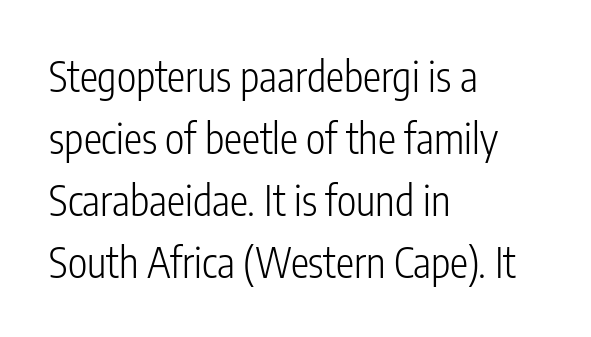
Rule under the text: the space is simply empty. If you drew a line through each stem, it would be perfectly vertical. The line-height multiplier appears to be the usual default. On a weight scale, this lands at 450 or below. Varying glyph widths throughout — classic text-font behaviour.
